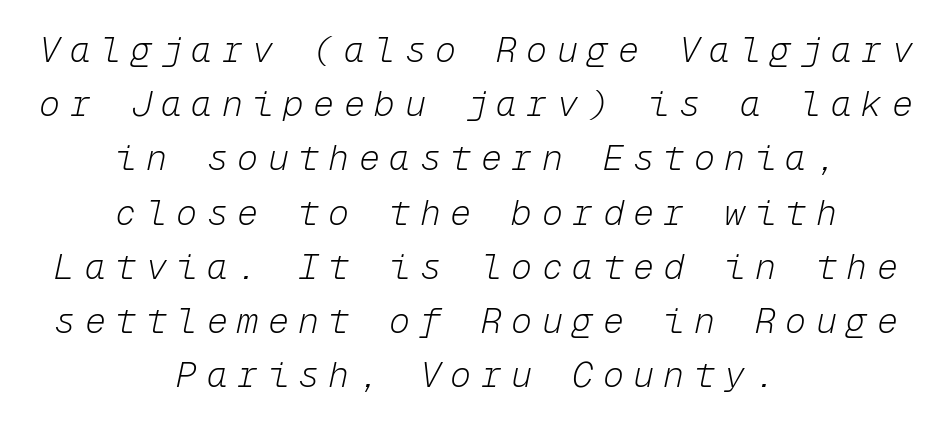
The image shows 35 px light type, italic (leaning right), monospaced; set centered, normal line spacing (1.55x), unusually wide letter spacing (+0.27 em), not underlined; low stroke contrast and a medium x-height.
